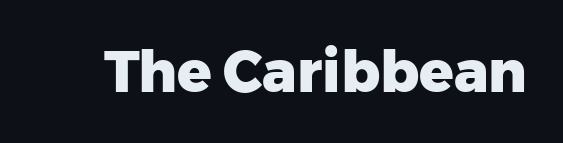
The image shows 57 px heavy sans-serif type, upright; set normal letter spacing, not underlined; low stroke contrast and a medium x-height.
